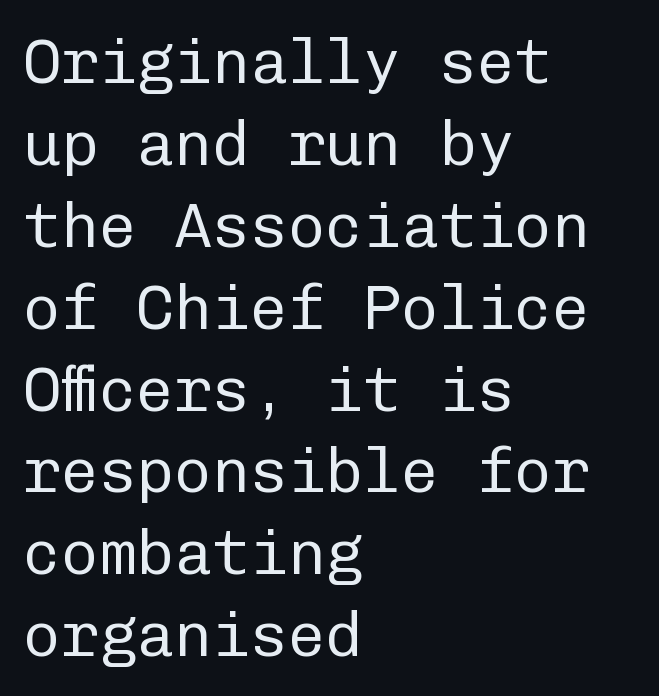
The image shows 63 px regular-weight sans-serif type, upright, monospaced; set left-aligned, normal line spacing (1.3x), normal letter spacing, not underlined; low stroke contrast and a medium x-height.
